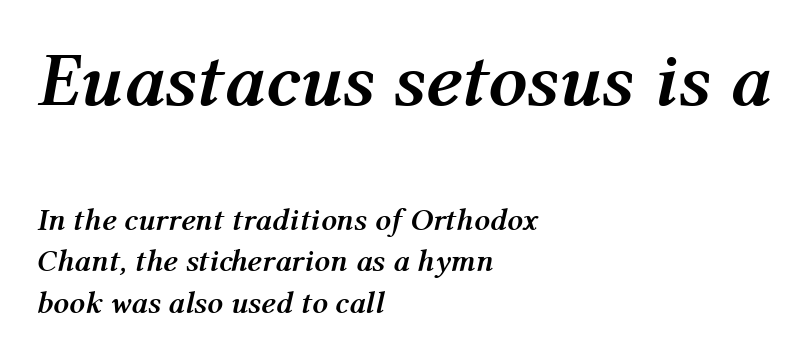
The image shows 77 px semibold type, italic (leaning right); set left-aligned, normal line spacing (1.35x), normal letter spacing, not underlined; the first (top) block is 2.48x larger; medium stroke contrast and a medium x-height.
